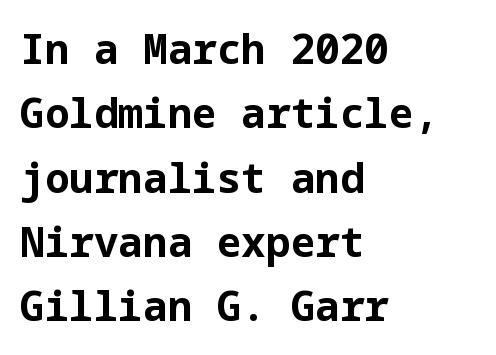
{"serif": "no", "italic": "no", "bold": "yes", "weight": "bold", "width": "normal", "stroke_contrast": "low", "x_height": "medium", "underline": "no", "align": "left", "line_spacing": "normal", "line_spacing_ratio": 1.57, "letter_spacing": "normal", "letter_spacing_em": 0.0, "glyph_px": 41}
